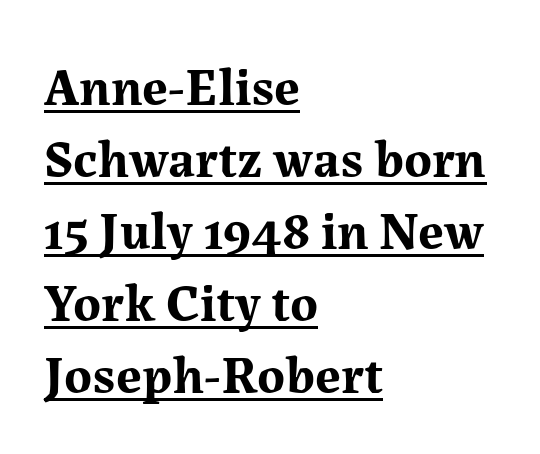
Q: Is the text bold? A: Yes.
Q: Is the text italic (slanted)? A: No, it is upright.
Q: Is the typeface a serif or a sans-serif typeface? A: Serif.
Q: Is the text underlined? A: Yes.
Q: How is the paragraph aligned? A: Left-aligned.
Q: Is the spacing between letters normal or unusually wide? A: Normal.
Q: Is the spacing between lines tight, normal or loose? A: Normal.
Q: Width (condensed, normal, or wide)? A: Normal.
Q: Stroke contrast? A: Medium.
Q: x-height? A: Medium.
Q: Monospaced? A: No.
